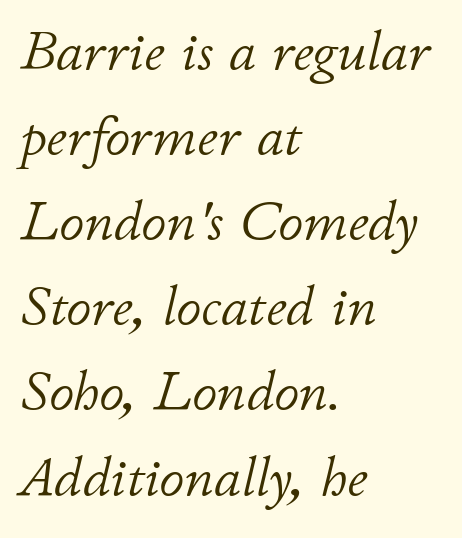
The glyphs are unaccompanied by any horizontal stroke below them. All the whitespace from short lines collects on the right. The letters advance in unequal steps, a hallmark of proportional type. The passage shown stacks its lines at a standard gap.
